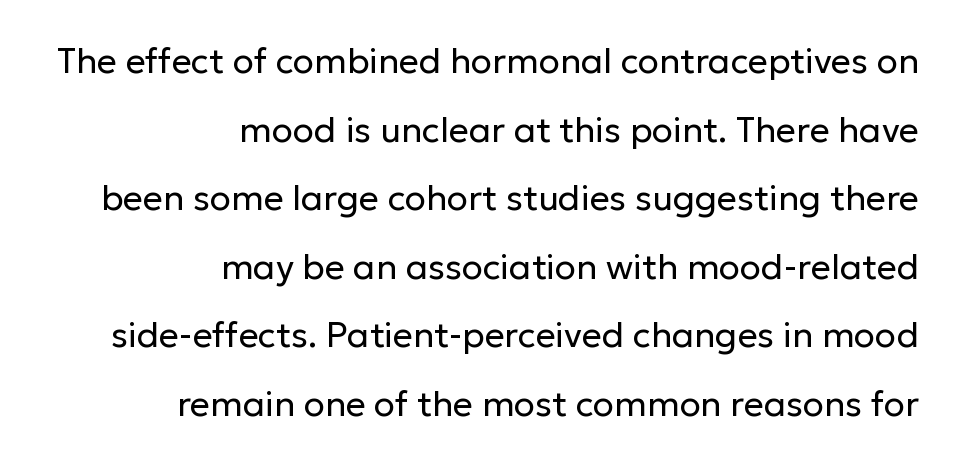
The image shows 35 px regular-weight sans-serif type, upright; set right-aligned, loose line spacing (1.96x), normal letter spacing, not underlined; low stroke contrast and a medium x-height.
